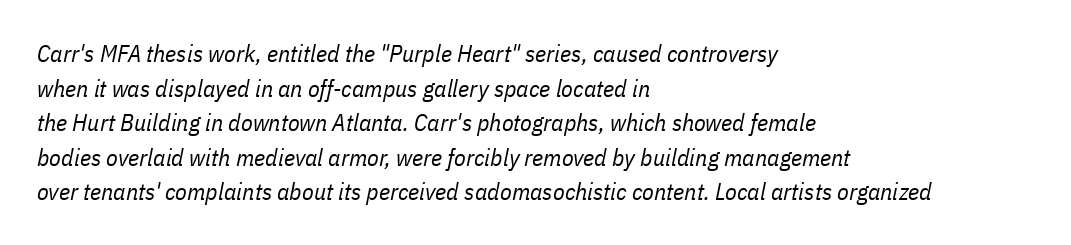
The image shows 24 px text type, italic (leaning right); set left-aligned, normal line spacing (1.44x), normal letter spacing, not underlined.
